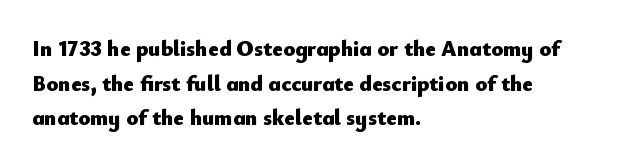
{"italic": "no", "bold": "yes", "underline": "no", "align": "left", "line_spacing": "normal", "line_spacing_ratio": 1.57, "letter_spacing": "normal", "letter_spacing_em": 0.0, "glyph_px": 22}
